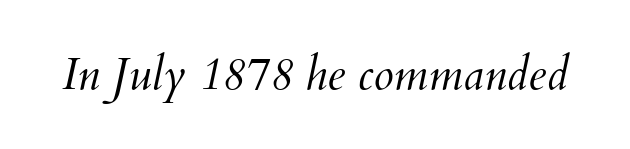
{"italic": "yes", "lean": "right", "slant_degrees": 12, "bold": "no", "weight": "light", "width": "normal", "stroke_contrast": "medium", "x_height": "small", "monospaced": "no", "underline": "no", "letter_spacing": "normal", "letter_spacing_em": 0.0, "glyph_px": 46}
